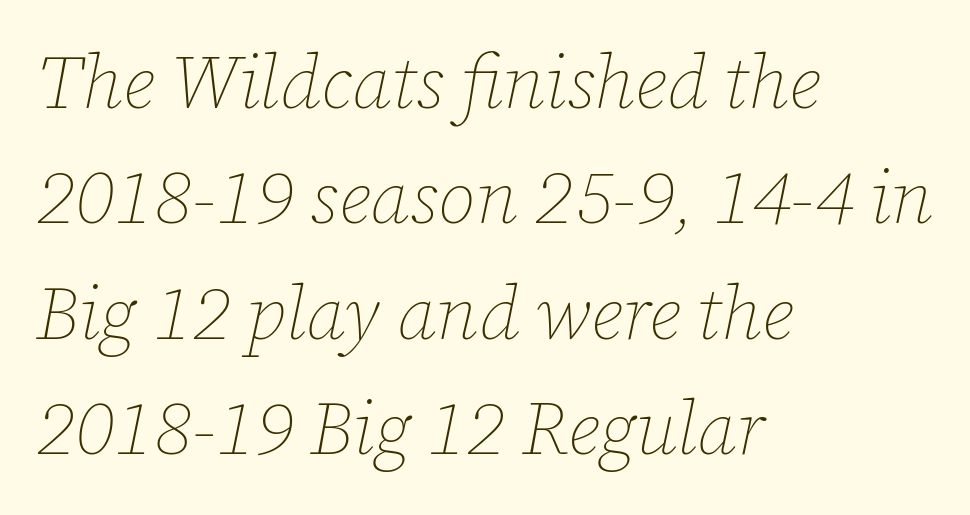
Q: Is the text bold? A: No.
Q: Is the text italic (slanted)? A: Yes, it leans right by about 12 degrees.
Q: Is the text underlined? A: No.
Q: How is the paragraph aligned? A: Left-aligned.
Q: Is the spacing between letters normal or unusually wide? A: Normal.
Q: Is the spacing between lines tight, normal or loose? A: Normal.
Q: Width (condensed, normal, or wide)? A: Normal.
Q: Stroke contrast? A: Low.
Q: x-height? A: Medium.
Q: Monospaced? A: No.
